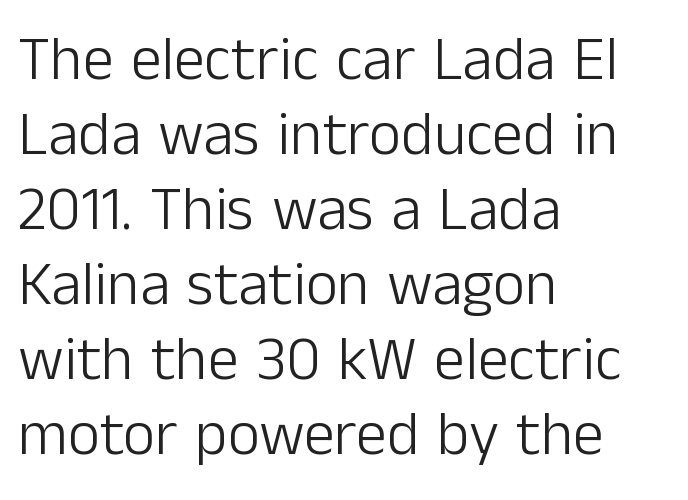
The rendering uses natural spacing where letterforms have individual widths. Words float on clear page, feet unadorned. The ragged edge is on the right, which tells us the setting is flush left. The lettering holds an erect, upright posture throughout.
